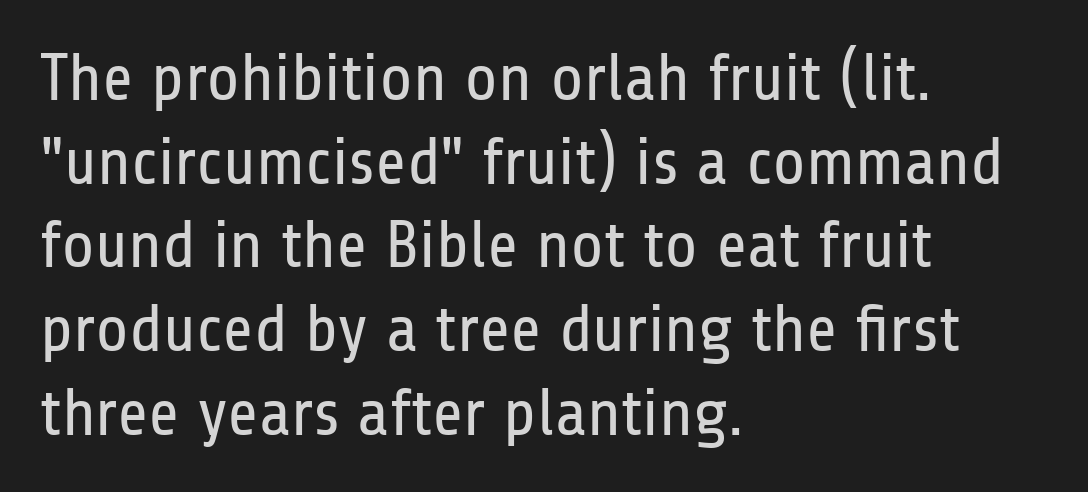
Q: Is the text bold? A: No.
Q: Is the text italic (slanted)? A: No, it is upright.
Q: Is the typeface a serif or a sans-serif typeface? A: Sans-serif.
Q: Is the text underlined? A: No.
Q: How is the paragraph aligned? A: Left-aligned.
Q: Is the spacing between letters normal or unusually wide? A: Normal.
Q: Is the spacing between lines tight, normal or loose? A: Normal.
Q: Width (condensed, normal, or wide)? A: Condensed.
Q: Stroke contrast? A: Low.
Q: x-height? A: Medium.
Q: Monospaced? A: No.
